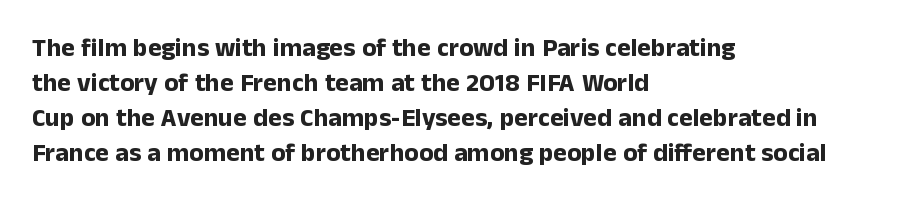
Q: Is the text bold? A: Yes.
Q: Is the text italic (slanted)? A: No, it is upright.
Q: Is the text underlined? A: No.
Q: How is the paragraph aligned? A: Left-aligned.
Q: Is the spacing between letters normal or unusually wide? A: Normal.
Q: Is the spacing between lines tight, normal or loose? A: Normal.
